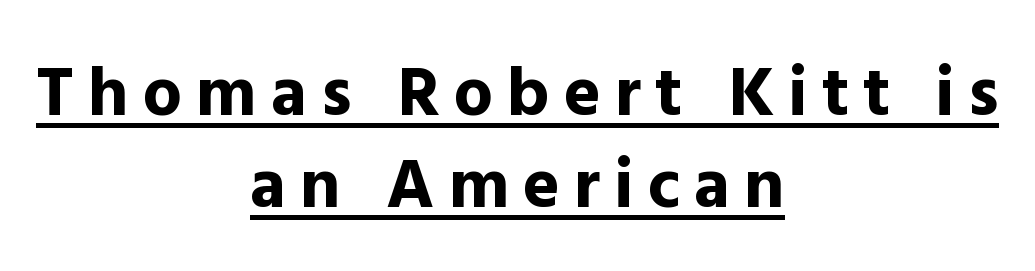
Q: Is the text bold? A: Yes.
Q: Is the text italic (slanted)? A: No, it is upright.
Q: Is the typeface a serif or a sans-serif typeface? A: Sans-serif.
Q: Is the text underlined? A: Yes.
Q: How is the paragraph aligned? A: Centered.
Q: Is the spacing between letters normal or unusually wide? A: Unusually wide.
Q: Is the spacing between lines tight, normal or loose? A: Normal.
Q: Width (condensed, normal, or wide)? A: Normal.
Q: x-height? A: Medium.
Q: Monospaced? A: No.
